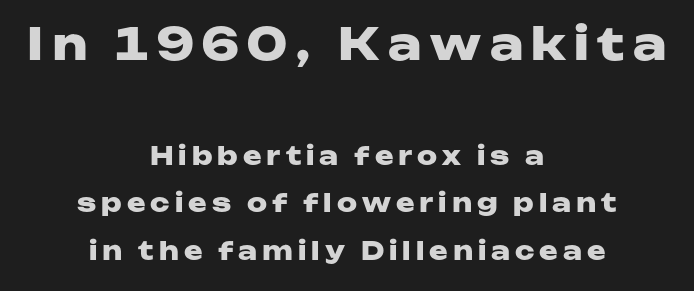
{"serif": "no", "italic": "no", "bold": "yes", "weight": "heavy", "width": "wide", "stroke_contrast": "low", "x_height": "medium", "monospaced": "no", "underline": "no", "align": "center", "line_spacing": "loose", "line_spacing_ratio": 1.9, "letter_spacing": "wide", "letter_spacing_em": 0.2, "larger_block": "first", "size_ratio": 1.76, "glyph_px": 44}
